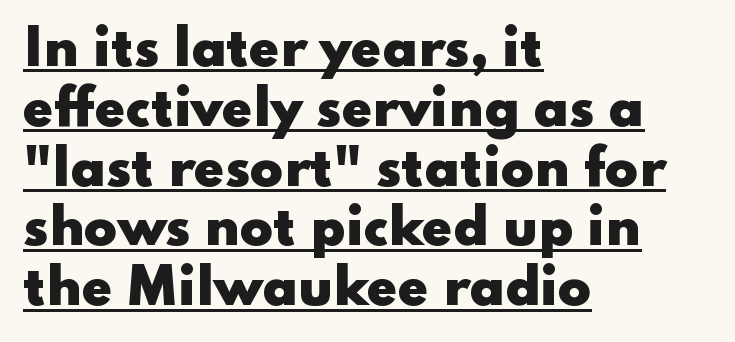
The image shows 49 px heavy, wide sans-serif type, upright; set left-aligned, line spacing 1.22x, normal letter spacing, underlined; low stroke contrast and a small x-height.
